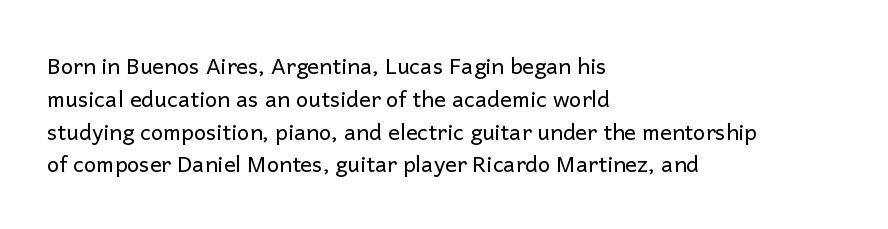
Descender tails drop into unmarked territory. Vertically, the passage feels balanced, rows spaced as you'd expect. The typesetter chose a ragged-right arrangement here. The typography opts for an upright posture over an oblique one. The rendering keeps characters at their native spacing. Stroke mass is kept to a normal reading level or below.
